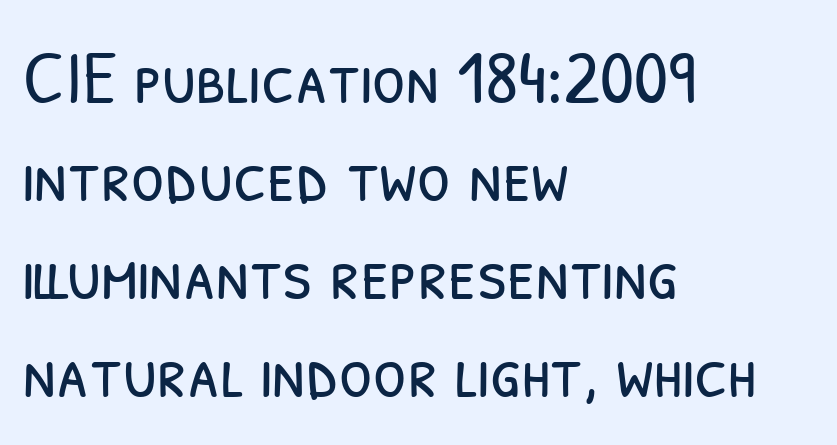
Each row of text sits above clean, open space. Reading down the column, the eye jumps a familiar distance to each next line. Words appear dense and cohesive because spacing is normal. The strokes are not fattened; the text isn't bold. The letters advance in unequal steps, a hallmark of proportional type.
